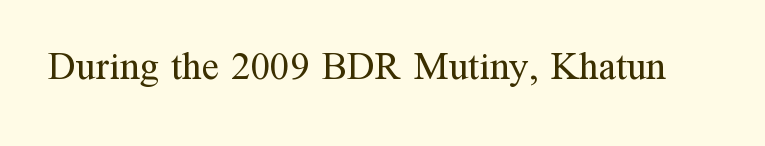
Q: Is the text bold? A: No.
Q: Is the text italic (slanted)? A: No, it is upright.
Q: Is the typeface a serif or a sans-serif typeface? A: Serif.
Q: Is the text underlined? A: No.
Q: Is the spacing between letters normal or unusually wide? A: Normal.
Q: Width (condensed, normal, or wide)? A: Normal.
Q: Stroke contrast? A: Medium.
Q: x-height? A: Medium.
Q: Monospaced? A: No.
